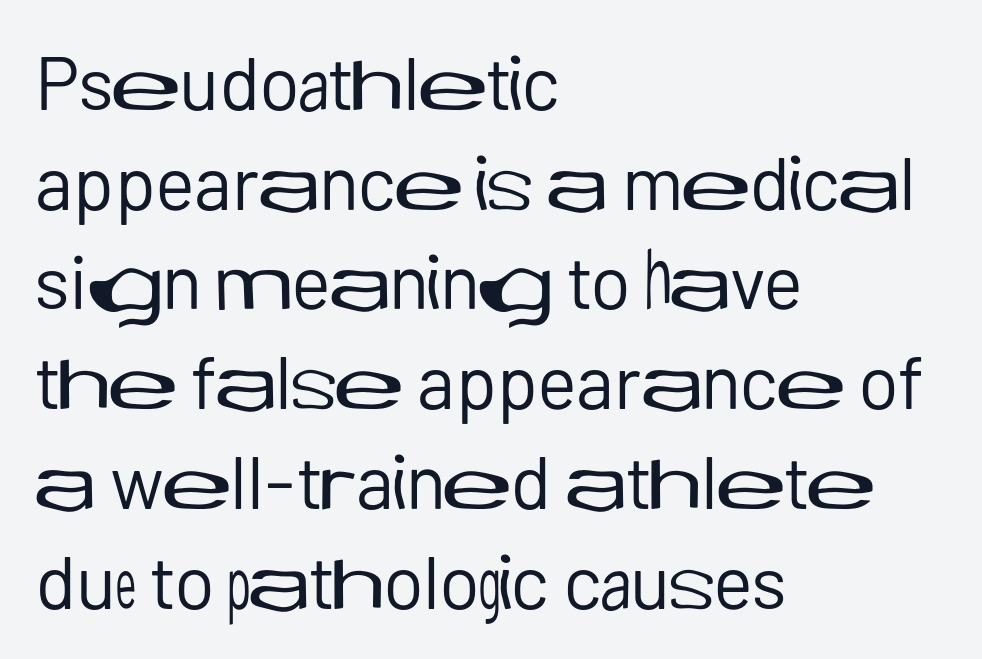
The image shows 75 px regular-weight sans-serif type, upright; set left-aligned, normal line spacing (1.33x), normal letter spacing, not underlined; low stroke contrast and a medium x-height.
